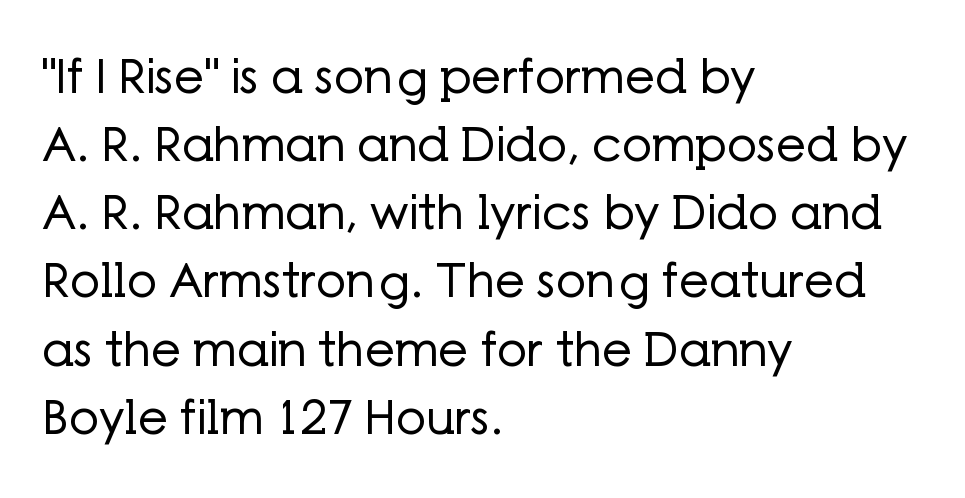
{"serif": "no", "italic": "no", "bold": "no", "weight": "regular", "width": "normal", "stroke_contrast": "low", "x_height": "medium", "monospaced": "no", "underline": "no", "align": "left", "line_spacing": "normal", "line_spacing_ratio": 1.45, "letter_spacing": "normal", "letter_spacing_em": 0.0, "glyph_px": 47}
